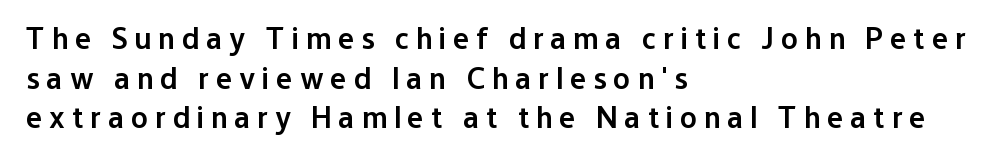
The image shows 31 px semibold sans-serif type, upright; set left-aligned, normal line spacing (1.28x), unusually wide letter spacing (+0.22 em), not underlined; low stroke contrast and a medium x-height.
